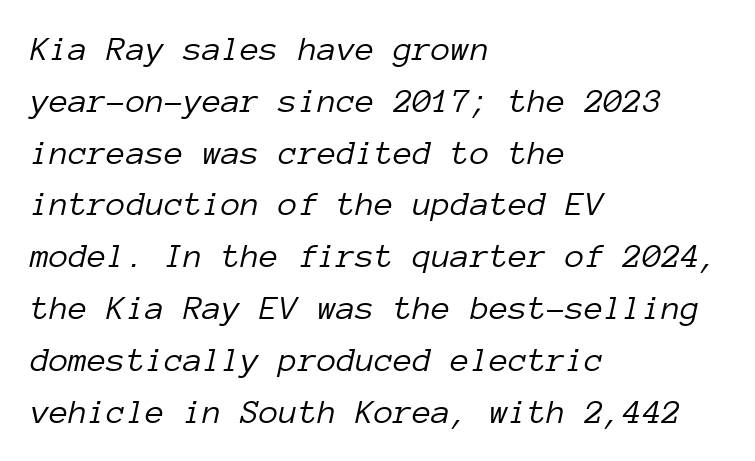
The gaps between neighbouring characters are ordinary and unremarkable. Tall strokes in this sample are angled rather than plumb. The font sits on the lighter half of the weight spectrum, regular included. Bare-footed words on every line. Compared with a centered layout, this one pins lines to the left instead.
